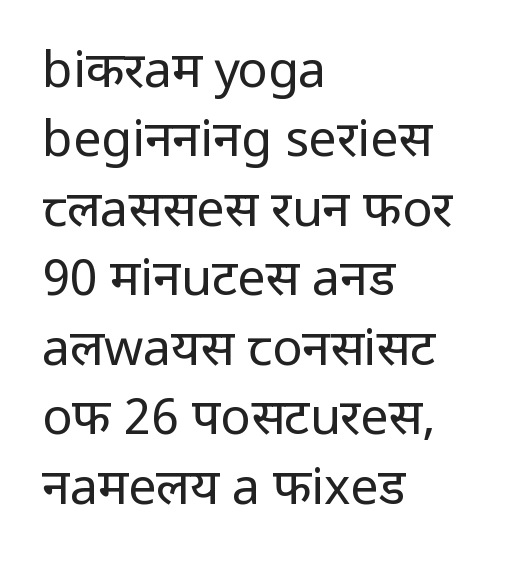
The image shows 50 px regular-weight sans-serif type, upright; set left-aligned, normal line spacing (1.39x), normal letter spacing, not underlined; low stroke contrast and a medium x-height.
